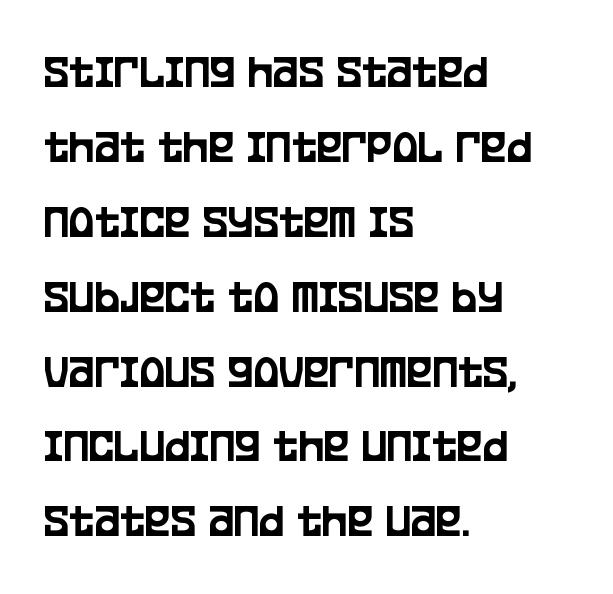
The image shows 48 px condensed sans-serif type, upright; set left-aligned, normal line spacing (1.56x), normal letter spacing, not underlined; low stroke contrast and a large x-height.
